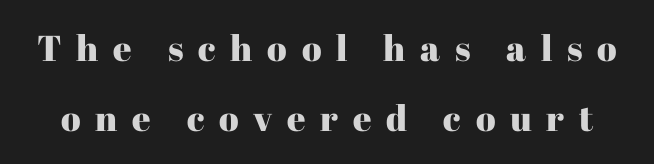
Q: Is the text italic (slanted)? A: No, it is upright.
Q: Is the typeface a serif or a sans-serif typeface? A: Serif.
Q: Is the text underlined? A: No.
Q: Is the spacing between letters normal or unusually wide? A: Unusually wide.
Q: Is the spacing between lines tight, normal or loose? A: Loose.
Q: Width (condensed, normal, or wide)? A: Normal.
Q: Stroke contrast? A: High.
Q: x-height? A: Medium.
Q: Monospaced? A: No.
